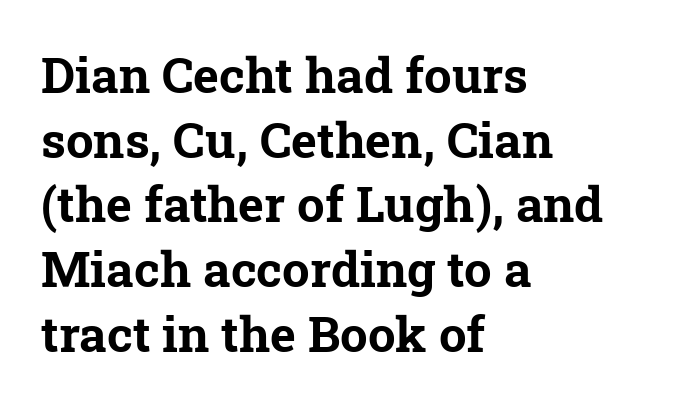
The image shows 49 px bold serif type; set left-aligned, normal line spacing (1.32x), normal letter spacing, not underlined; low stroke contrast and a medium x-height.
